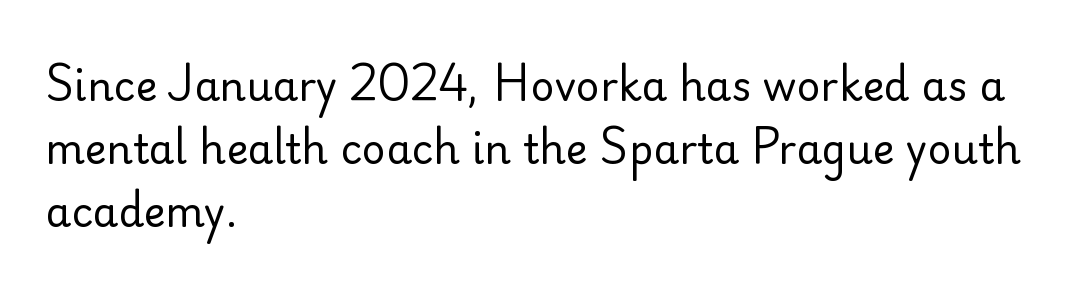
Font category for this specimen: sans-serif. Type without underlining. Is this a fixed-width face? No — the glyphs have proportional, varying widths. No italicization has been applied; the sample stays upright. No letter is thick-stroked: the sample isn't bold. The letterforms sit shoulder to shoulder at normal distance.
